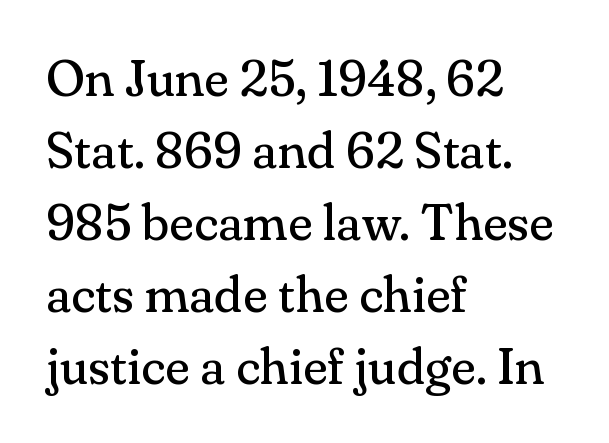
{"serif": "yes", "italic": "no", "bold": "no", "weight": "regular", "width": "normal", "stroke_contrast": "medium", "x_height": "small", "monospaced": "no", "underline": "no", "align": "left", "line_spacing": "normal", "line_spacing_ratio": 1.41, "letter_spacing": "normal", "letter_spacing_em": 0.0, "glyph_px": 51}
